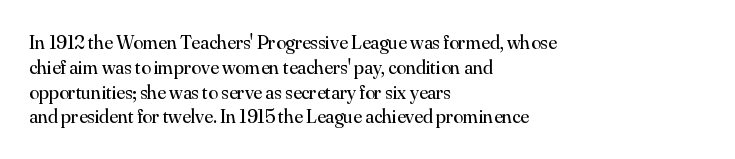
Q: Is the text bold? A: No.
Q: Is the text italic (slanted)? A: No, it is upright.
Q: Is the text underlined? A: No.
Q: How is the paragraph aligned? A: Left-aligned.
Q: Is the spacing between letters normal or unusually wide? A: Normal.
